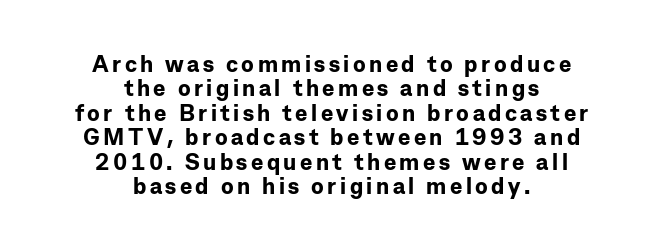
Q: Is the text bold? A: Yes.
Q: Is the text italic (slanted)? A: No, it is upright.
Q: Is the text underlined? A: No.
Q: How is the paragraph aligned? A: Centered.
Q: Is the spacing between lines tight, normal or loose? A: Tight.
